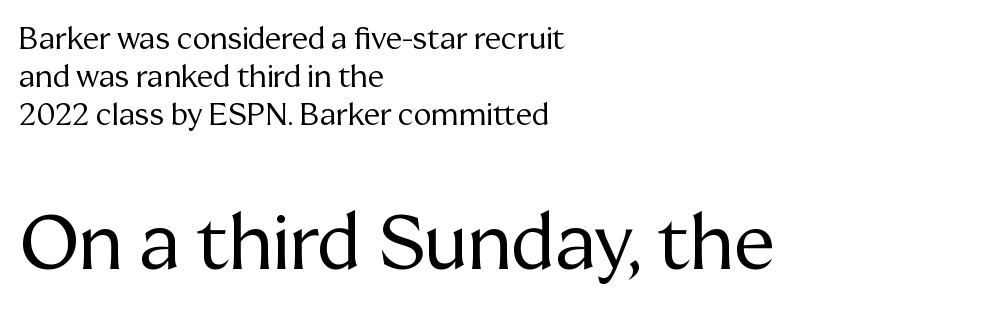
Q: Is the text bold? A: No.
Q: Is the text italic (slanted)? A: No, it is upright.
Q: Is the typeface a serif or a sans-serif typeface? A: Serif.
Q: Is the text underlined? A: No.
Q: How is the paragraph aligned? A: Left-aligned.
Q: Is the spacing between letters normal or unusually wide? A: Normal.
Q: Is the spacing between lines tight, normal or loose? A: Normal.
Q: Which block of text is set in a larger size, the first (top) or the second (bottom)? A: The second (bottom) one.
Q: Width (condensed, normal, or wide)? A: Normal.
Q: Stroke contrast? A: Medium.
Q: x-height? A: Medium.
Q: Monospaced? A: No.
